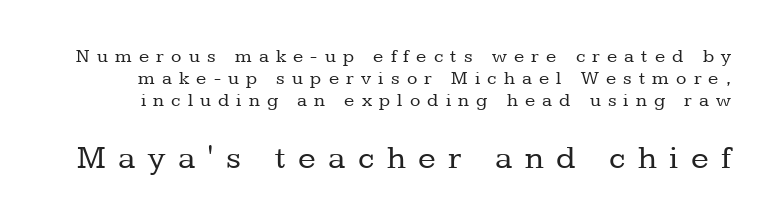
Stroke thickness stays within the range of a standard reading face or lighter. Tracking here is generous; glyphs stand well apart from one another. The passage shown is typeset with a serif family. Has an underline been added? It has not. When letters stand straight like this, we call the style roman or upright.
